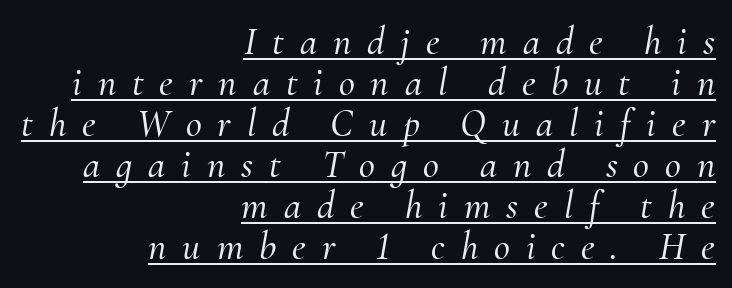
Caption: expanded tracking, letters set apart. Typeset ragged left — the right edge is the straight one. This rendering employs a face with finishing strokes, i.e., a serif. Do the characters align in a grid? No, the font is proportional. A typographer would call this underscored text. The specimen reads as italic at a glance.
